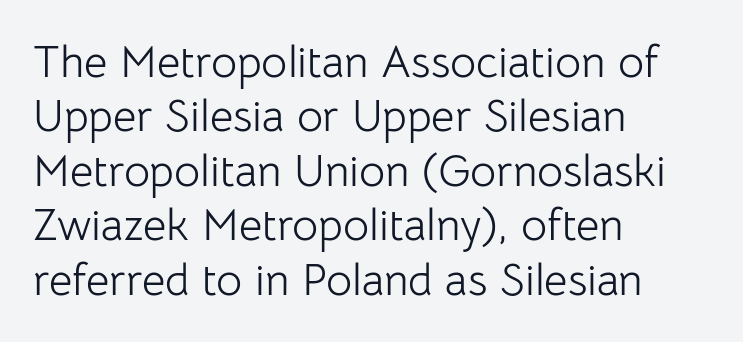
Q: Is the text bold? A: No.
Q: Is the text italic (slanted)? A: No, it is upright.
Q: Is the typeface a serif or a sans-serif typeface? A: Sans-serif.
Q: Is the text underlined? A: No.
Q: How is the paragraph aligned? A: Left-aligned.
Q: Is the spacing between letters normal or unusually wide? A: Normal.
Q: Width (condensed, normal, or wide)? A: Normal.
Q: Stroke contrast? A: Low.
Q: x-height? A: Medium.
Q: Monospaced? A: No.
